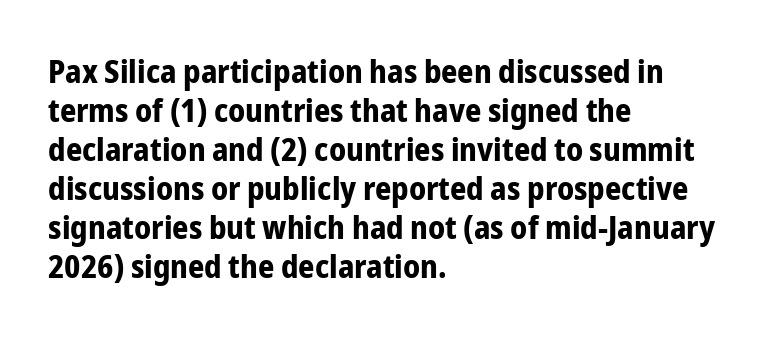
The image shows 32 px bold, condensed sans-serif type, upright; set left-aligned, line spacing 1.22x, normal letter spacing, not underlined; low stroke contrast and a medium x-height.
